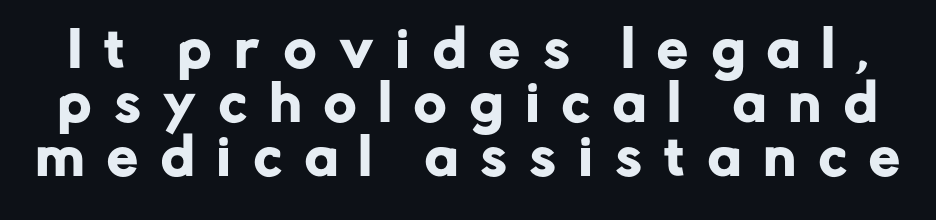
The image shows 49 px sans-serif type, upright; set tight line spacing (1.1x), unusually wide letter spacing (+0.48 em), not underlined; low stroke contrast and a medium x-height.
